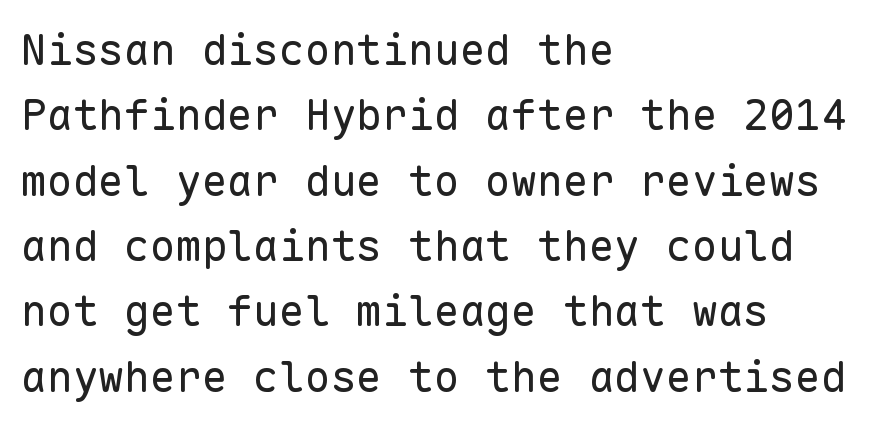
Q: Is the text bold? A: No.
Q: Is the text italic (slanted)? A: No, it is upright.
Q: Is the typeface a serif or a sans-serif typeface? A: Sans-serif.
Q: Is the text underlined? A: No.
Q: How is the paragraph aligned? A: Left-aligned.
Q: Is the spacing between letters normal or unusually wide? A: Normal.
Q: Is the spacing between lines tight, normal or loose? A: Normal.
Q: Width (condensed, normal, or wide)? A: Normal.
Q: Stroke contrast? A: Low.
Q: x-height? A: Medium.
Q: Monospaced? A: Yes.
